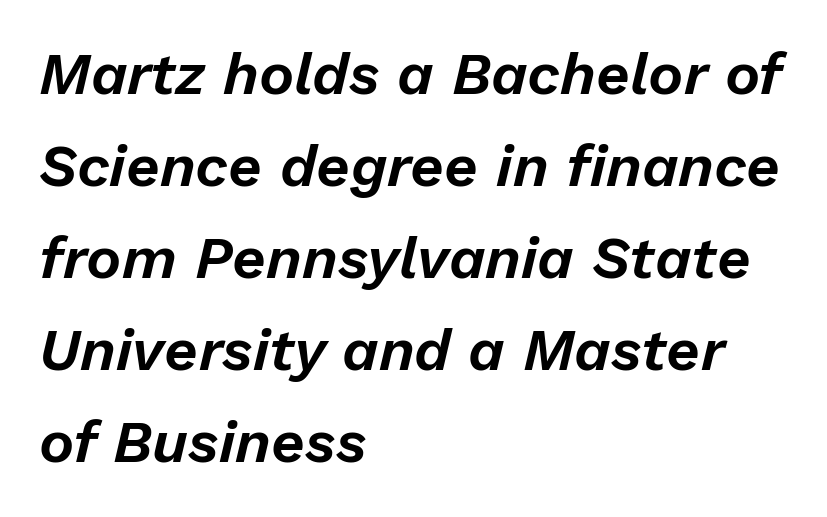
Nobody touched the tracking dial on this one. The designer left line spacing at the default. The paragraph has a hard left edge and a soft right edge. Do the characters align in a grid? No, the font is proportional. When letters slant like this, we call the style italic. The gap between lines stays unmarked.
